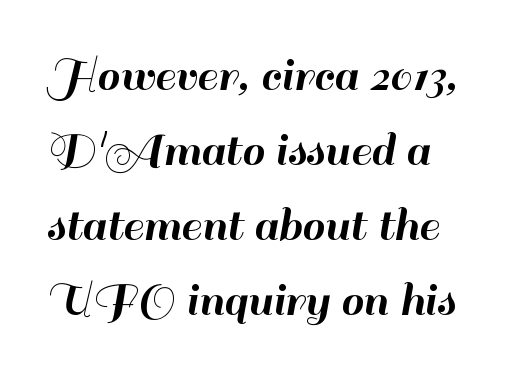
{"serif": "no", "width": "normal", "stroke_contrast": "high", "x_height": "small", "monospaced": "no", "underline": "no", "line_spacing": "normal", "line_spacing_ratio": 1.47, "letter_spacing": "normal", "letter_spacing_em": 0.0, "glyph_px": 51}
